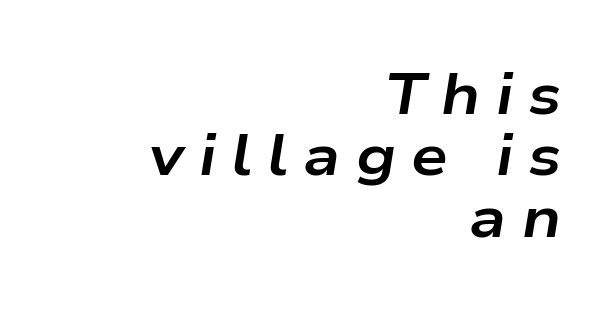
The image shows 58 px bold, wide type, italic (leaning right); set right-aligned, tight line spacing (1.06x), unusually wide letter spacing (+0.26 em), not underlined; low stroke contrast and a medium x-height.
